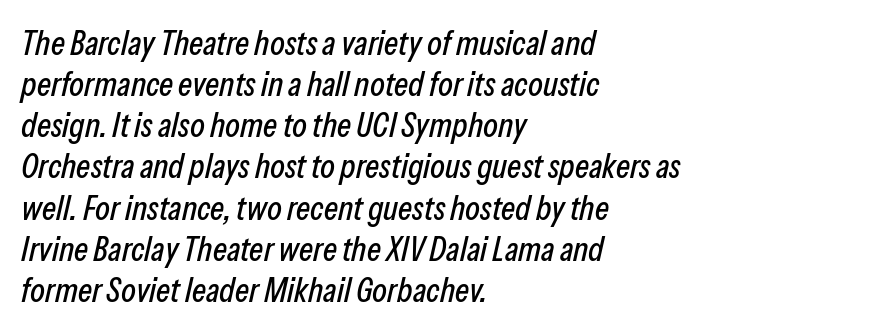
Q: Is the text italic (slanted)? A: Yes, it leans right by about 13 degrees.
Q: Is the text underlined? A: No.
Q: How is the paragraph aligned? A: Left-aligned.
Q: Is the spacing between letters normal or unusually wide? A: Normal.
Q: Width (condensed, normal, or wide)? A: Condensed.
Q: Stroke contrast? A: Low.
Q: x-height? A: Medium.
Q: Monospaced? A: No.
